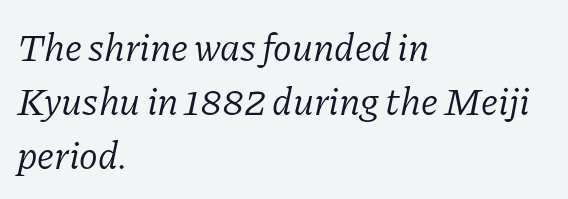
{"serif": "yes", "italic": "yes", "lean": "right", "slant_degrees": 11, "bold": "no", "weight": "light", "width": "normal", "stroke_contrast": "low", "x_height": "medium", "monospaced": "no", "underline": "no", "align": "left", "line_spacing": "normal", "line_spacing_ratio": 1.38, "letter_spacing": "normal", "letter_spacing_em": 0.0, "glyph_px": 39}
